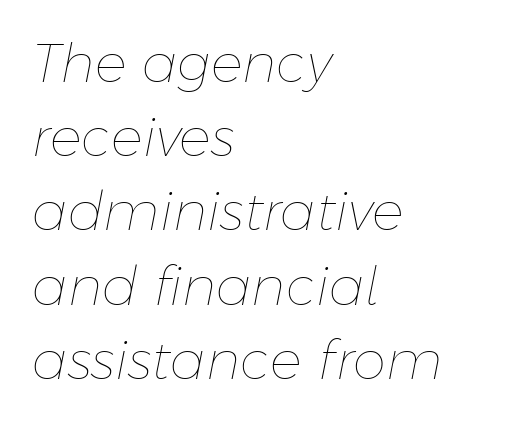
The image shows 53 px thin type, italic (leaning right); set left-aligned, normal line spacing (1.4x), normal letter spacing, not underlined; low stroke contrast and a medium x-height.
